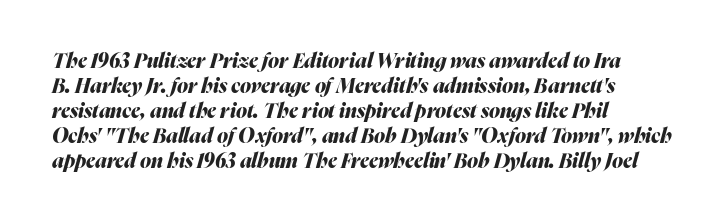
The image shows 20 px bold type, italic (leaning right); set left-aligned, normal line spacing (1.25x), normal letter spacing, not underlined.
